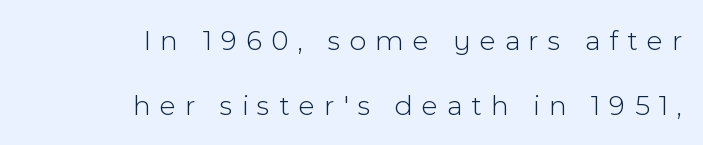
{"serif": "no", "italic": "no", "bold": "no", "weight": "light", "width": "normal", "x_height": "medium", "monospaced": "no", "underline": "no", "align": "right", "line_spacing": "loose", "line_spacing_ratio": 2.25, "letter_spacing": "wide", "letter_spacing_em": 0.32, "glyph_px": 29}
